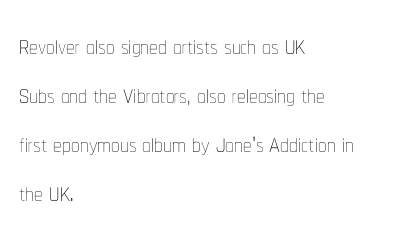
Q: Is the text bold? A: No.
Q: Is the text italic (slanted)? A: No, it is upright.
Q: Is the text underlined? A: No.
Q: How is the paragraph aligned? A: Left-aligned.
Q: Is the spacing between letters normal or unusually wide? A: Normal.
Q: Is the spacing between lines tight, normal or loose? A: Normal.
Q: Width (condensed, normal, or wide)? A: Condensed.
Q: Stroke contrast? A: Low.
Q: x-height? A: Medium.
Q: Monospaced? A: No.
